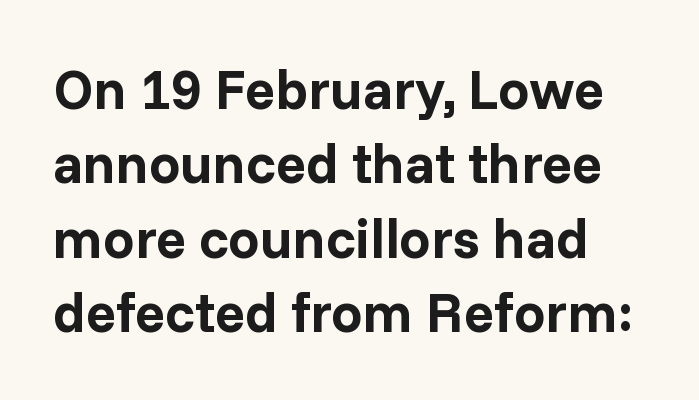
The image shows 56 px bold sans-serif type, upright; set normal line spacing (1.33x), normal letter spacing, not underlined; low stroke contrast and a medium x-height.
